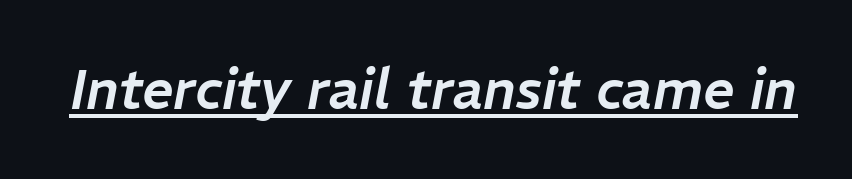
The image shows 55 px text type, italic (leaning right); set normal letter spacing, underlined; low stroke contrast and a medium x-height.
